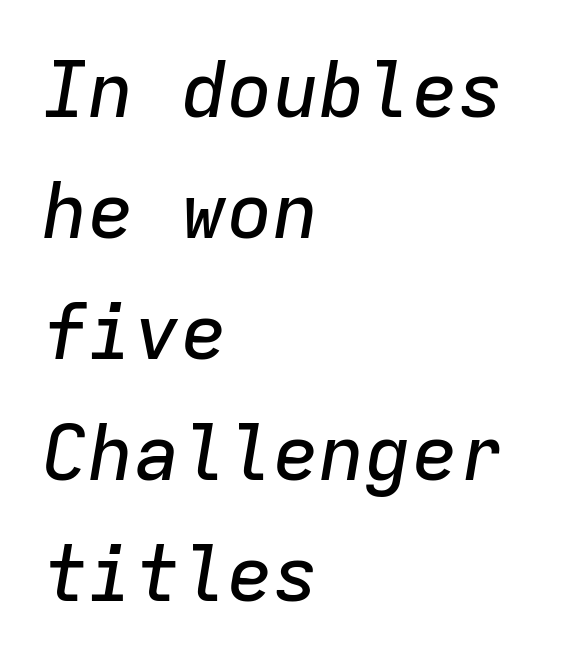
{"italic": "yes", "lean": "right", "slant_degrees": 9, "width": "normal", "stroke_contrast": "low", "x_height": "medium", "monospaced": "yes", "underline": "no", "align": "left", "line_spacing": "normal", "line_spacing_ratio": 1.57, "letter_spacing": "normal", "letter_spacing_em": 0.0, "glyph_px": 77}
